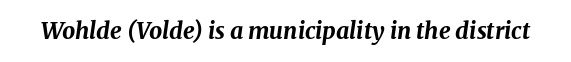
{"italic": "yes", "lean": "right", "slant_degrees": 8, "bold": "yes", "underline": "no", "letter_spacing": "normal", "letter_spacing_em": 0.0, "glyph_px": 23}
